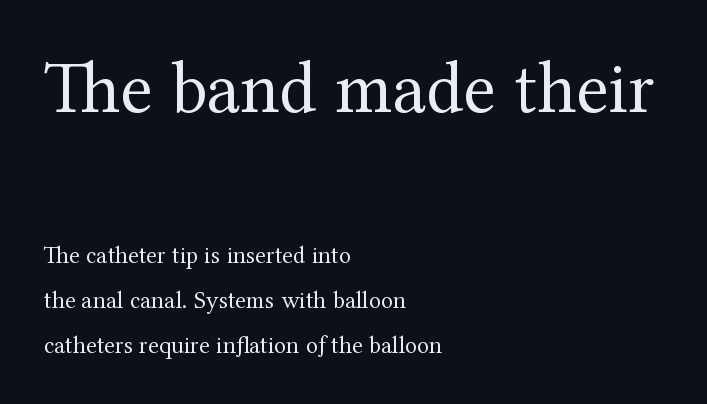
Character size in the leading block exceeds that of the trailing block. The space directly below the letters is spotless. The letters look calm and open, with moderate or lighter stems. The lines are quadded left. Do the characters align in a grid? No, the font is proportional.
